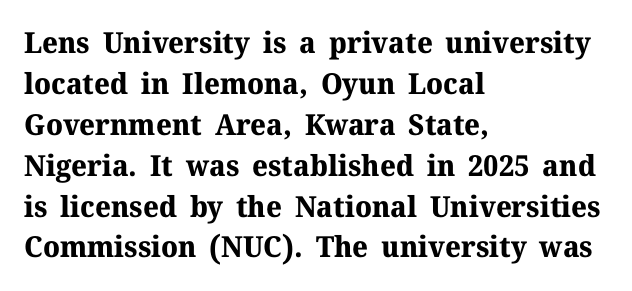
{"serif": "yes", "italic": "no", "bold": "yes", "weight": "bold", "width": "normal", "stroke_contrast": "medium", "x_height": "medium", "monospaced": "no", "underline": "no", "align": "left", "line_spacing": "normal", "line_spacing_ratio": 1.41, "letter_spacing": "normal", "letter_spacing_em": 0.0, "glyph_px": 29}
